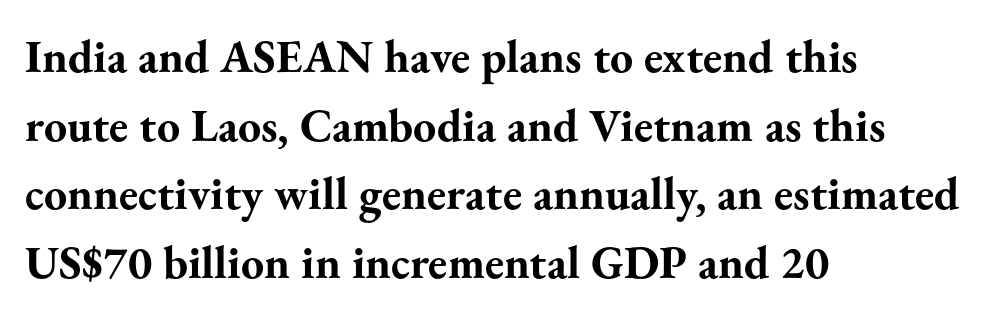
The image shows 46 px bold serif type, upright; set left-aligned, normal line spacing (1.49x), normal letter spacing, not underlined; medium stroke contrast and a small x-height.
